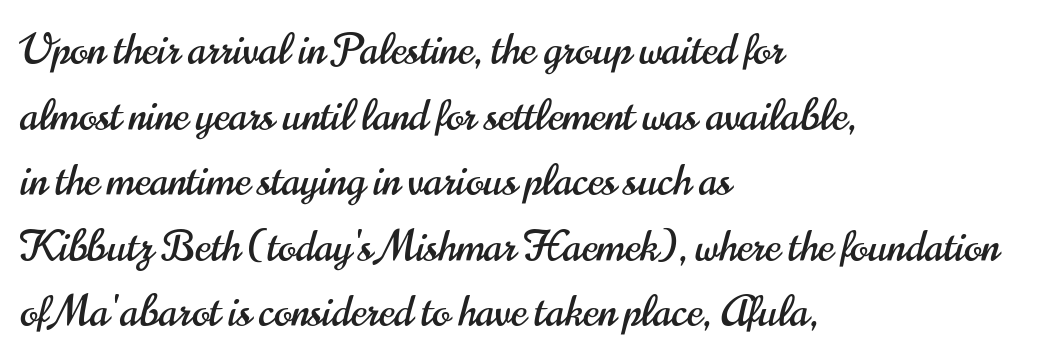
Think of a printed novel: that variable character pitch is what you see here. The text was rendered using a sans face with plain stroke endings. Left-aligned paragraph, ragged on the right. The letters sit at their default tracking, neither squeezed nor spread. Interline gaps are of average width in this sample.
